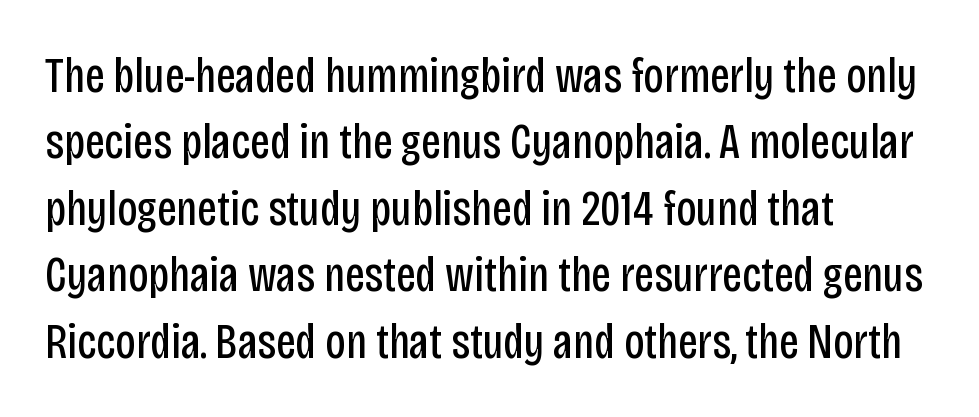
{"serif": "no", "italic": "no", "bold": "no", "weight": "regular", "width": "condensed", "stroke_contrast": "low", "x_height": "large", "monospaced": "no", "underline": "no", "align": "left", "line_spacing": "normal", "line_spacing_ratio": 1.33, "letter_spacing": "normal", "letter_spacing_em": 0.0, "glyph_px": 50}
